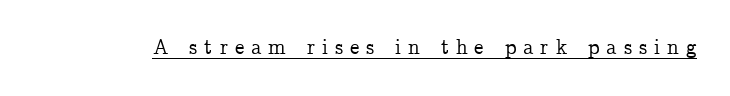
The letterforms stand isolated, each surrounded by extra space. The rendered words wear a rule along their underside. Upright lettering throughout.
